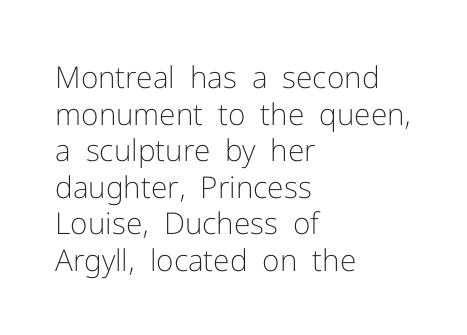
Q: Is the text bold? A: No.
Q: Is the text italic (slanted)? A: No, it is upright.
Q: Is the typeface a serif or a sans-serif typeface? A: Sans-serif.
Q: Is the text underlined? A: No.
Q: How is the paragraph aligned? A: Left-aligned.
Q: Is the spacing between letters normal or unusually wide? A: Normal.
Q: Width (condensed, normal, or wide)? A: Normal.
Q: Stroke contrast? A: Low.
Q: x-height? A: Medium.
Q: Monospaced? A: No.
